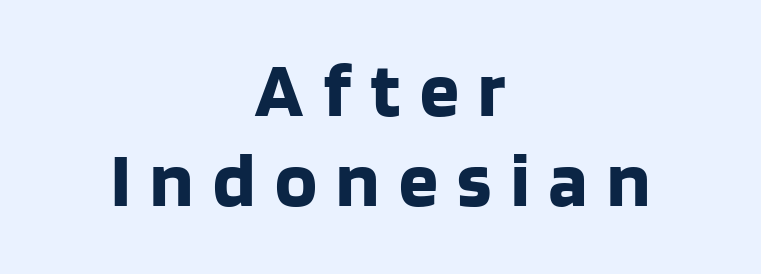
The image shows 78 px bold sans-serif type, upright; set centered, tight line spacing (1.15x), unusually wide letter spacing (+0.25 em), not underlined; low stroke contrast and a large x-height.
